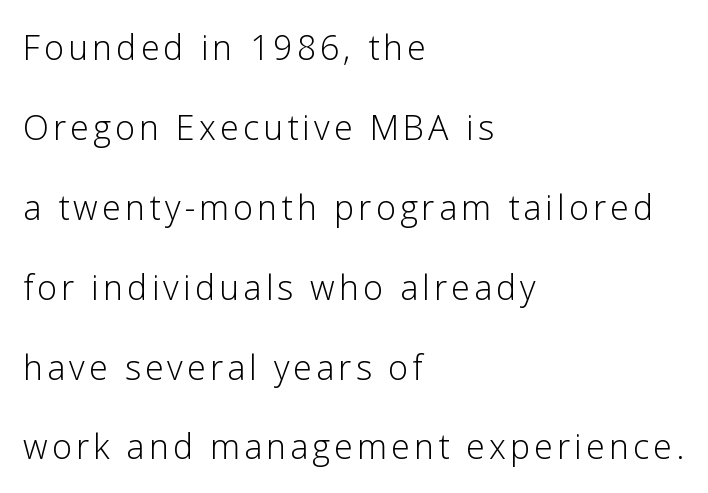
Q: Is the text bold? A: No.
Q: Is the text italic (slanted)? A: No, it is upright.
Q: Is the typeface a serif or a sans-serif typeface? A: Sans-serif.
Q: Is the text underlined? A: No.
Q: How is the paragraph aligned? A: Left-aligned.
Q: Is the spacing between lines tight, normal or loose? A: Loose.
Q: Width (condensed, normal, or wide)? A: Normal.
Q: Stroke contrast? A: Low.
Q: x-height? A: Medium.
Q: Monospaced? A: No.
